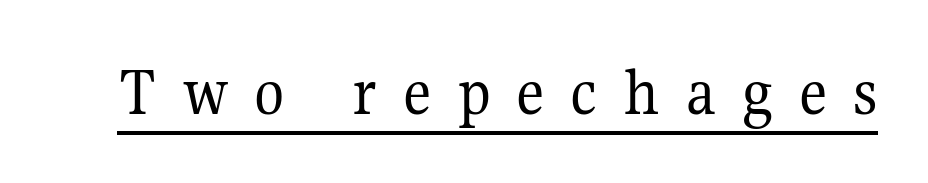
Underlining? Definitely there. The letters stand straight up with perfectly vertical stems. Is the stroke heavy? The answer is a plain regular-or-lighter. I'd call this a serif setting — the letters wear small feet. Is this a fixed-width face? No — the glyphs have proportional, varying widths. Tracking value appears strongly positive — letters spread wide.
